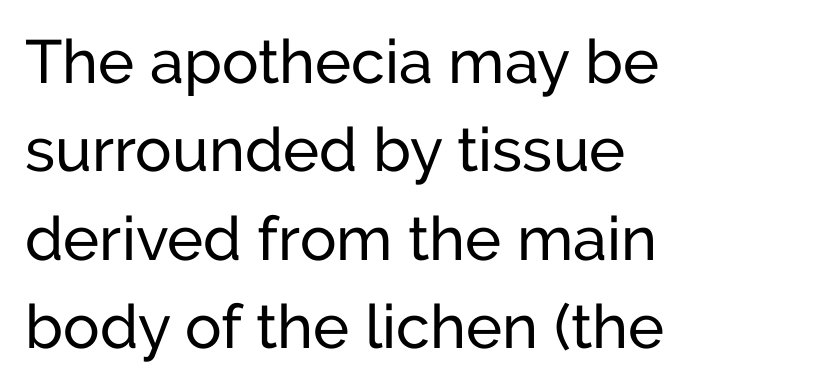
{"serif": "no", "italic": "no", "width": "normal", "stroke_contrast": "low", "x_height": "medium", "monospaced": "no", "underline": "no", "align": "left", "line_spacing": "normal", "line_spacing_ratio": 1.45, "letter_spacing": "normal", "letter_spacing_em": 0.0, "glyph_px": 61}
